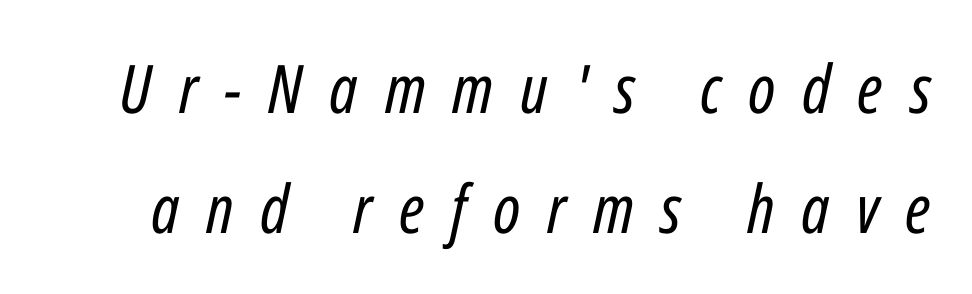
Note the varied advance widths — an 'i' is clearly narrower than an 'm'. The weight would be labelled regular, book, light, or lighter still. Words float on clear page, feet unadorned. If you drew a line through each stem, it would be angled.
